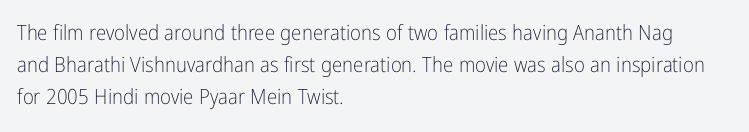
Q: Is the text bold? A: No.
Q: Is the text italic (slanted)? A: No, it is upright.
Q: Is the text underlined? A: No.
Q: How is the paragraph aligned? A: Left-aligned.
Q: Is the spacing between letters normal or unusually wide? A: Normal.
Q: Is the spacing between lines tight, normal or loose? A: Normal.
